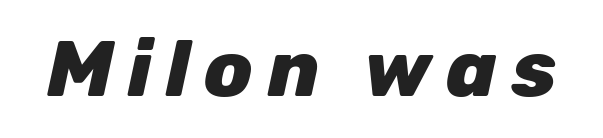
Q: Is the text bold? A: Yes.
Q: Is the text italic (slanted)? A: Yes, it leans right by about 12 degrees.
Q: Is the text underlined? A: No.
Q: Width (condensed, normal, or wide)? A: Normal.
Q: Stroke contrast? A: Low.
Q: x-height? A: Medium.
Q: Monospaced? A: No.
